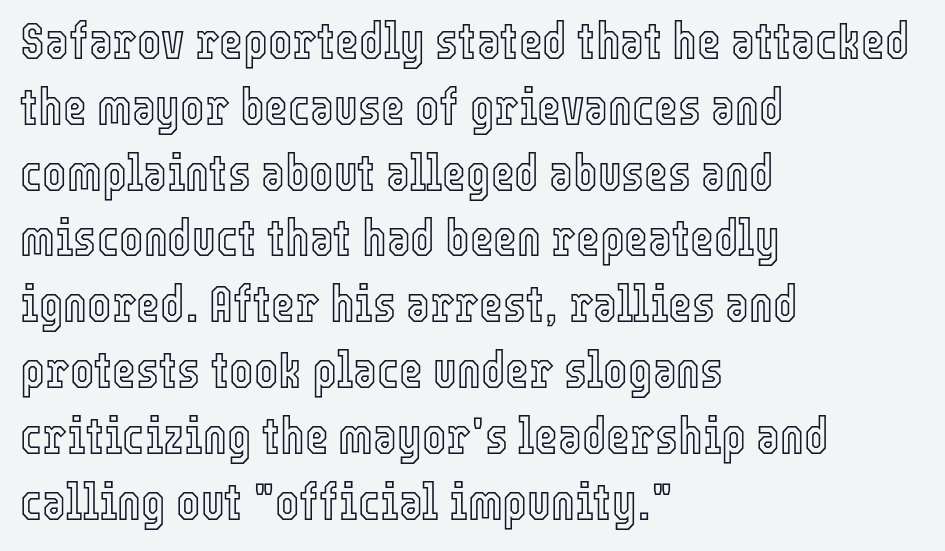
Q: Is the text italic (slanted)? A: No, it is upright.
Q: Is the text underlined? A: No.
Q: How is the paragraph aligned? A: Left-aligned.
Q: Is the spacing between letters normal or unusually wide? A: Normal.
Q: Is the spacing between lines tight, normal or loose? A: Normal.
Q: Width (condensed, normal, or wide)? A: Condensed.
Q: x-height? A: Medium.
Q: Monospaced? A: No.
